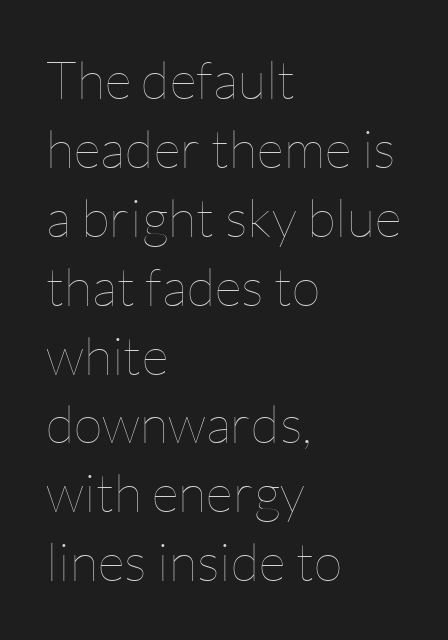
{"italic": "no", "bold": "no", "weight": "thin", "width": "normal", "stroke_contrast": "low", "x_height": "medium", "monospaced": "no", "underline": "no", "align": "left", "line_spacing": "normal", "line_spacing_ratio": 1.3, "letter_spacing": "normal", "letter_spacing_em": 0.0, "glyph_px": 53}
